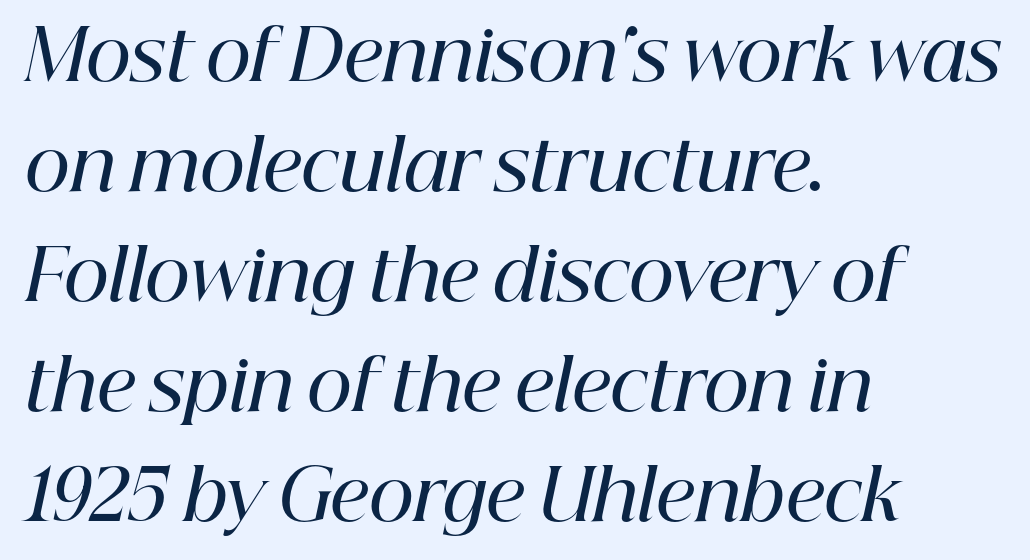
{"serif": "yes", "italic": "yes", "lean": "right", "slant_degrees": 12, "bold": "semi", "weight": "semibold", "width": "normal", "stroke_contrast": "high", "x_height": "medium", "monospaced": "no", "underline": "no", "align": "left", "line_spacing": "normal", "line_spacing_ratio": 1.57, "letter_spacing": "normal", "letter_spacing_em": 0.0, "glyph_px": 70}
